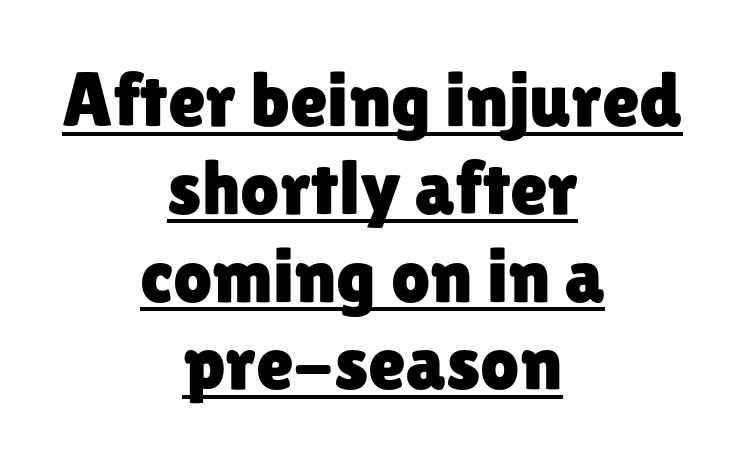
The image shows 77 px sans-serif type, upright; set centered, tight line spacing (1.14x), normal letter spacing, underlined; low stroke contrast and a medium x-height.
